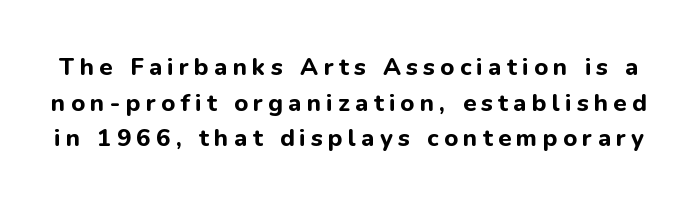
The image shows 24 px bold type, upright; set normal line spacing (1.48x), unusually wide letter spacing (+0.22 em), not underlined.
